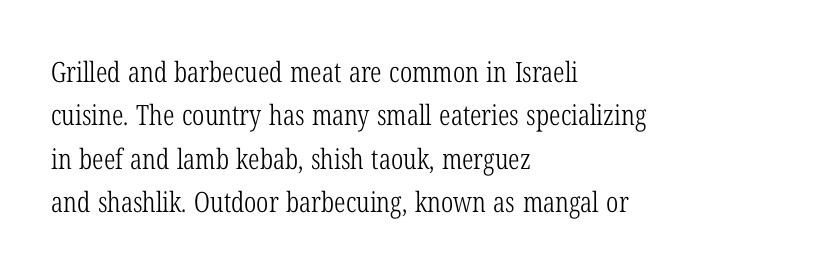
{"serif": "yes", "italic": "no", "bold": "no", "weight": "light", "width": "condensed", "stroke_contrast": "low", "x_height": "medium", "monospaced": "no", "underline": "no", "align": "left", "line_spacing": "normal", "line_spacing_ratio": 1.55, "letter_spacing": "normal", "letter_spacing_em": 0.0, "glyph_px": 28}
